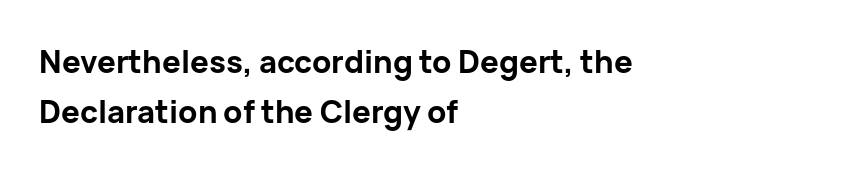
{"serif": "no", "italic": "no", "bold": "yes", "weight": "bold", "width": "normal", "stroke_contrast": "low", "x_height": "medium", "monospaced": "no", "underline": "no", "align": "left", "line_spacing": "normal", "line_spacing_ratio": 1.62, "letter_spacing": "normal", "letter_spacing_em": 0.0, "glyph_px": 31}
